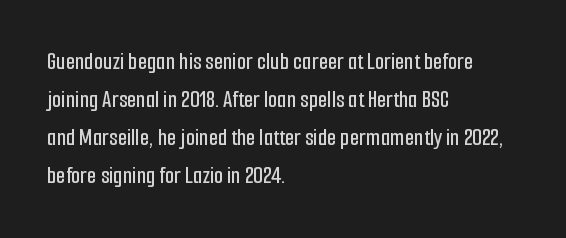
The specimen omits any rule beneath the text block's lines. Alignment: flush left. Italic? Not at all — the glyphs are vertical. The lines sit at an ordinary, default distance from one another. You could call the tracking neutral — neither tight nor loose.
